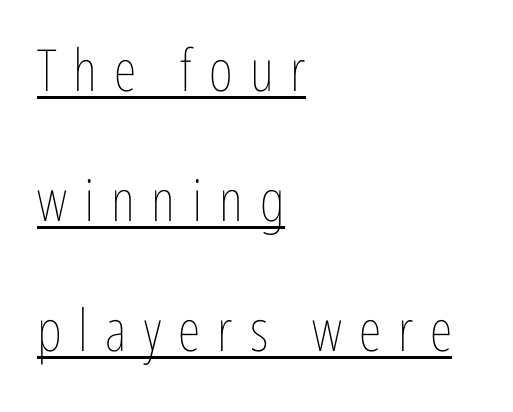
Q: Is the text bold? A: No.
Q: Is the text italic (slanted)? A: No, it is upright.
Q: Is the text underlined? A: Yes.
Q: How is the paragraph aligned? A: Left-aligned.
Q: Is the spacing between letters normal or unusually wide? A: Unusually wide.
Q: Is the spacing between lines tight, normal or loose? A: Loose.
Q: Width (condensed, normal, or wide)? A: Condensed.
Q: Stroke contrast? A: Low.
Q: x-height? A: Medium.
Q: Monospaced? A: No.
